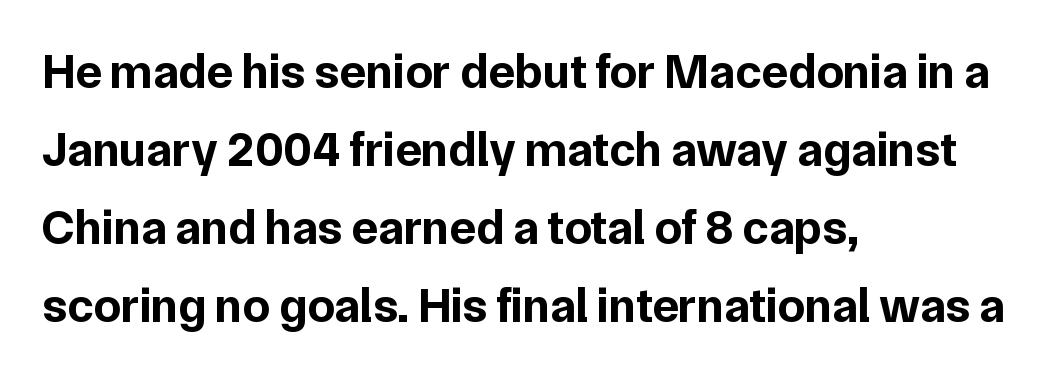
Spacing verdict: proportional, widths tailored to each character. Posture: vertical. Students, this is bold: see how much ink each stroke carries. Normally led — the rows are evenly, conventionally spaced.
